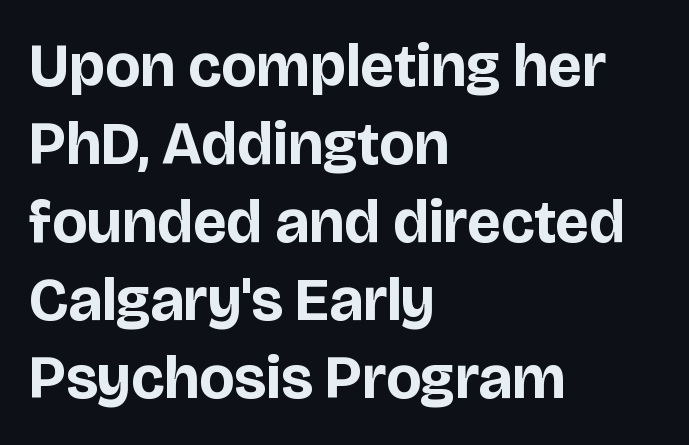
Think of a printed novel: that variable character pitch is what you see here. Does the lettering tilt? It doesn't — this is upright. A full-strength bold gives these letters their thick strokes. The letters sit at their default tracking, neither squeezed nor spread. Note: no serifs on the glyphs. Check under the words: just untouched page.
